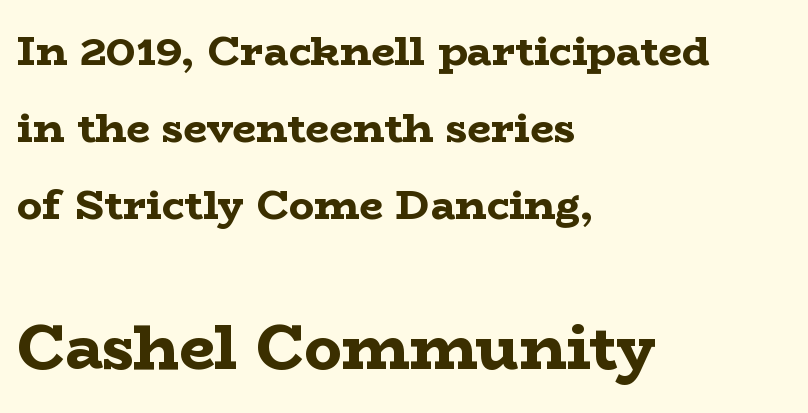
The image shows 63 px bold, wide serif type, upright; set left-aligned, line spacing 1.83x, normal letter spacing, not underlined; the second (bottom) block is 1.5x larger; low stroke contrast and a medium x-height.
